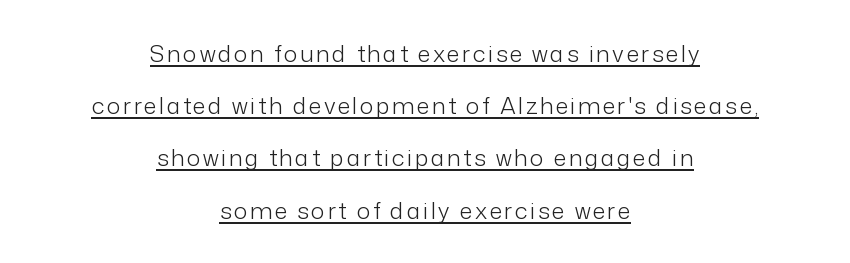
The image shows 23 px text type, upright; set centered, loose line spacing (2.27x), underlined.
